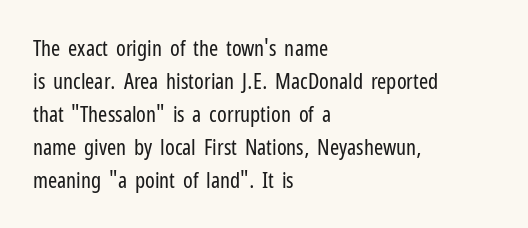
Q: Is the text bold? A: No.
Q: Is the text italic (slanted)? A: No, it is upright.
Q: Is the text underlined? A: No.
Q: How is the paragraph aligned? A: Left-aligned.
Q: Is the spacing between letters normal or unusually wide? A: Normal.
Q: Is the spacing between lines tight, normal or loose? A: Normal.
